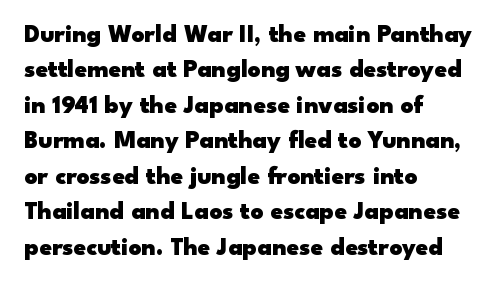
Q: Is the text bold? A: Yes.
Q: Is the text italic (slanted)? A: No, it is upright.
Q: Is the text underlined? A: No.
Q: How is the paragraph aligned? A: Left-aligned.
Q: Is the spacing between letters normal or unusually wide? A: Normal.
Q: Is the spacing between lines tight, normal or loose? A: Normal.
